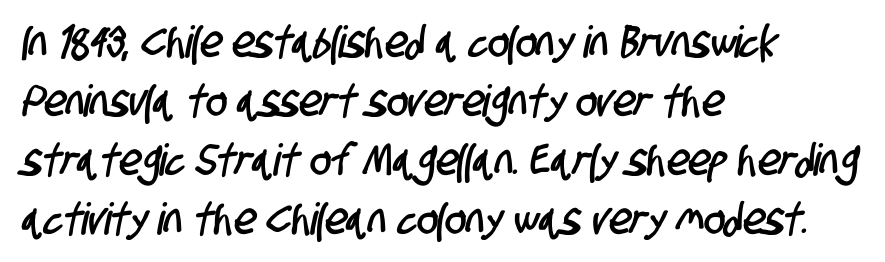
The image shows 44 px condensed sans-serif type; set left-aligned, normal line spacing (1.34x), normal letter spacing, not underlined; low stroke contrast and a large x-height.
